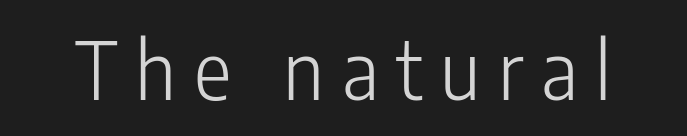
{"serif": "no", "italic": "no", "bold": "no", "weight": "light", "width": "condensed", "stroke_contrast": "low", "x_height": "medium", "monospaced": "no", "underline": "no", "letter_spacing": "wide", "letter_spacing_em": 0.22, "glyph_px": 79}
